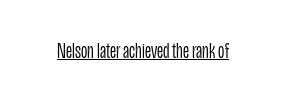
{"italic": "no", "bold": "no", "underline": "yes", "letter_spacing": "normal", "letter_spacing_em": 0.0, "glyph_px": 22}
